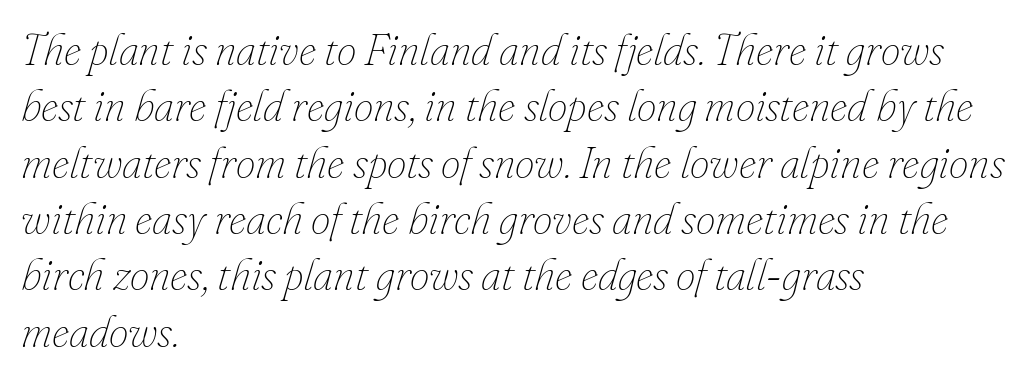
Every row of glyphs begins at an identical x-position on the left. There's an unmistakable incline to the writing here. There is no visible air inserted between adjacent glyphs. Plain, unruled lines of type. Do the characters align in a grid? No, the font is proportional.
